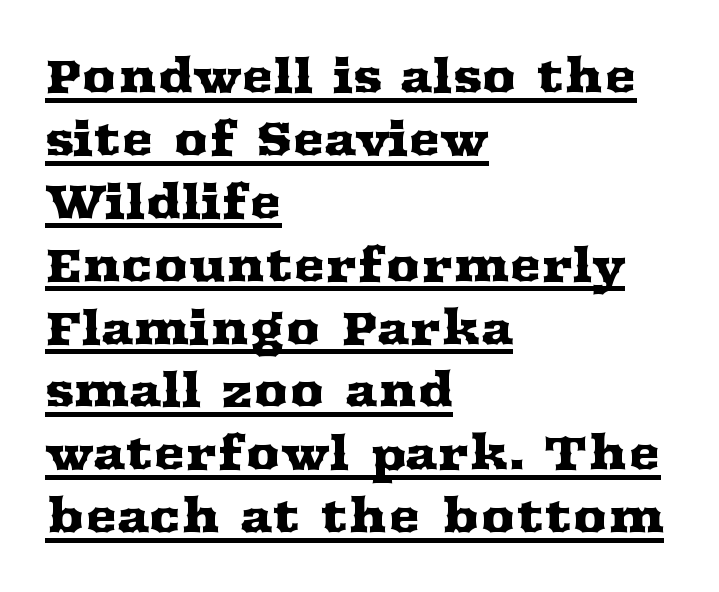
The image shows 48 px wide serif type, upright; set left-aligned, normal line spacing (1.31x), normal letter spacing, underlined; medium stroke contrast and a medium x-height.
